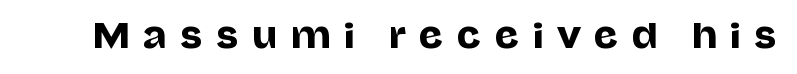
The image shows 33 px sans-serif type, upright; set unusually wide letter spacing (+0.41 em), not underlined; low stroke contrast and a large x-height.
